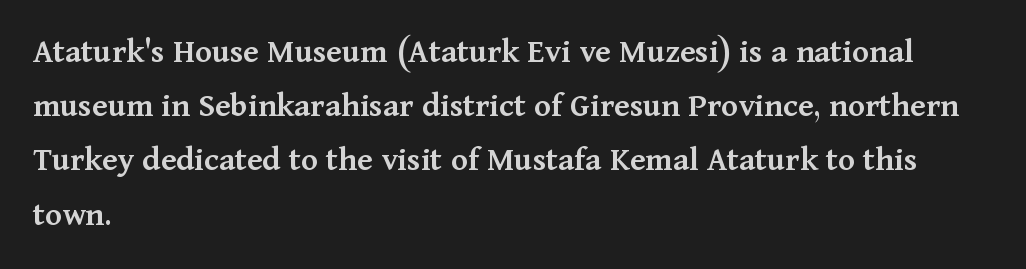
The image shows 35 px semibold serif type, upright; set left-aligned, normal line spacing (1.55x), normal letter spacing, not underlined; medium stroke contrast and a medium x-height.
